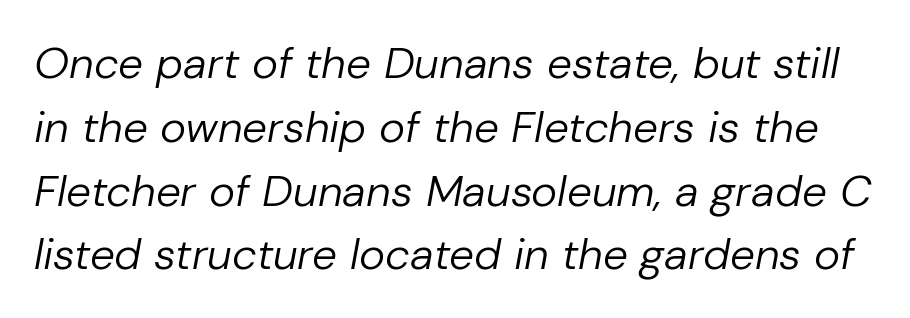
Regular leading. Here the designer chose a conventional face with non-uniform glyph widths. Looking at the ascenders, they clearly lean. Each word holds together tightly as a unit, with standard inter-letter gaps.
